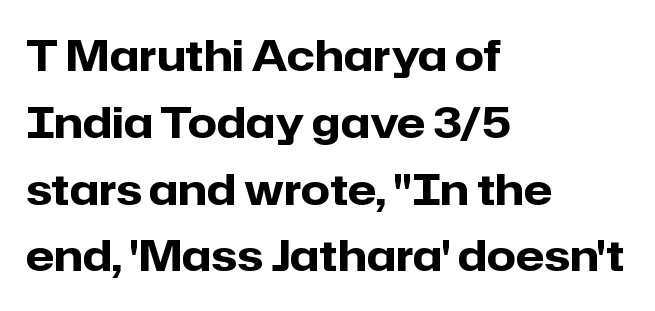
Tracking here is standard; glyphs follow each other at the usual distance. Line spacing here is normal. If you drew a line through each stem, it would be perfectly vertical. The specimen omits any rule beneath the text block's lines.
